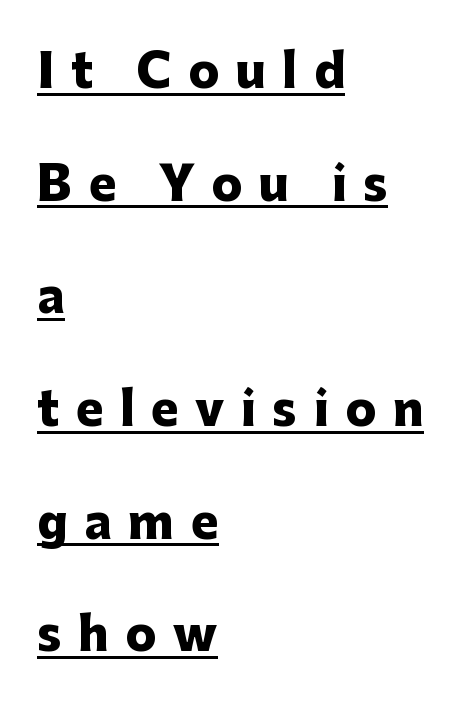
Display-style spreading of the glyphs; the letterfit is very open. Baseline-to-baseline distance is far greater than the letter height. Upright lettering throughout. Type style note: lacks serifs. Students, observe the line beneath the letters — that is underlining.
